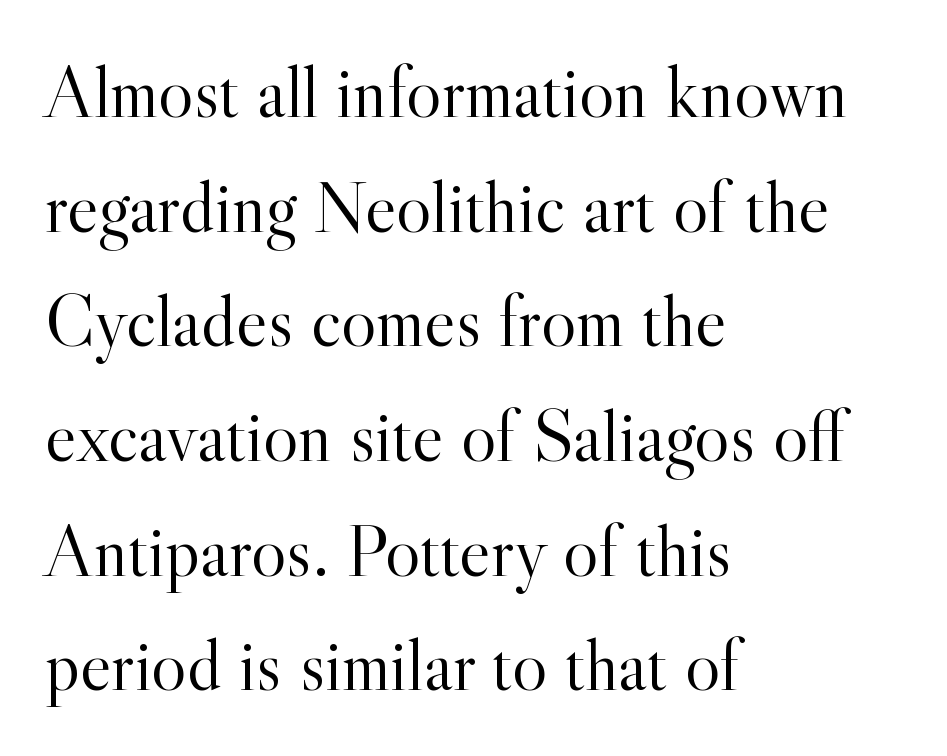
The characters are drawn with everyday or finer stroke widths. Compared with a centered layout, this one pins lines to the left instead. Style check: upright. What stands out about the letter spacing? Nothing — it is the standard amount. The face used here is proportionally spaced, like ordinary book or web type.
